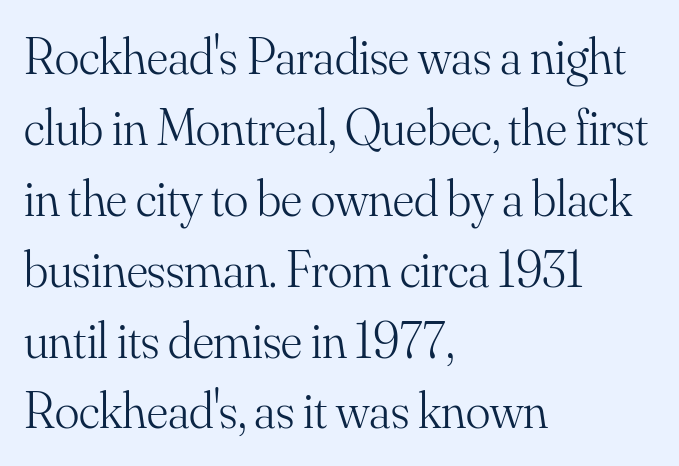
The image shows 51 px light serif type, upright; set left-aligned, normal line spacing (1.39x), normal letter spacing, not underlined; medium stroke contrast and a small x-height.
